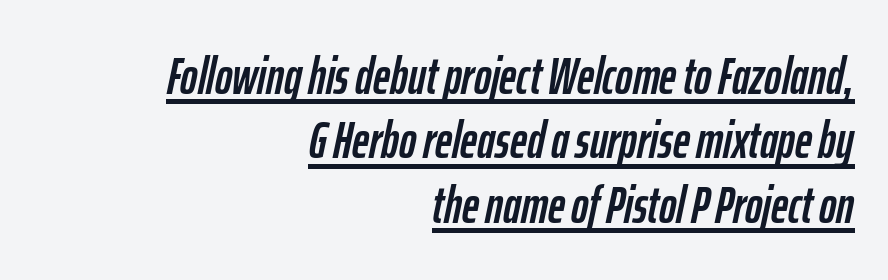
The image shows 52 px condensed type, italic (leaning right); set right-aligned, line spacing 1.24x, normal letter spacing, underlined; low stroke contrast and a medium x-height.
